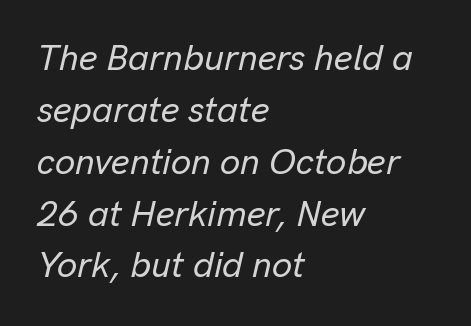
Q: Is the text italic (slanted)? A: Yes, it leans right by about 13 degrees.
Q: Is the text underlined? A: No.
Q: How is the paragraph aligned? A: Left-aligned.
Q: Is the spacing between letters normal or unusually wide? A: Normal.
Q: Is the spacing between lines tight, normal or loose? A: Normal.
Q: Width (condensed, normal, or wide)? A: Normal.
Q: Stroke contrast? A: Low.
Q: x-height? A: Medium.
Q: Monospaced? A: No.
